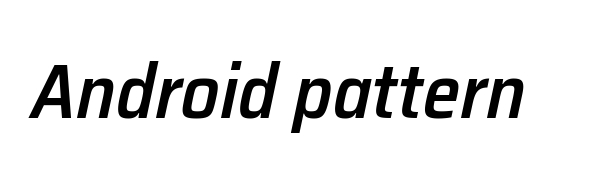
The image shows 76 px semibold type, italic (leaning right); set normal letter spacing, not underlined; low stroke contrast and a medium x-height.
